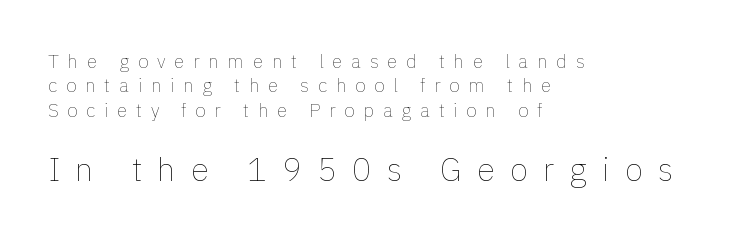
The image shows 33 px thin type, upright; set left-aligned, normal line spacing (1.28x), unusually wide letter spacing (+0.46 em), not underlined; the second (bottom) block is 1.74x larger; a medium x-height.
